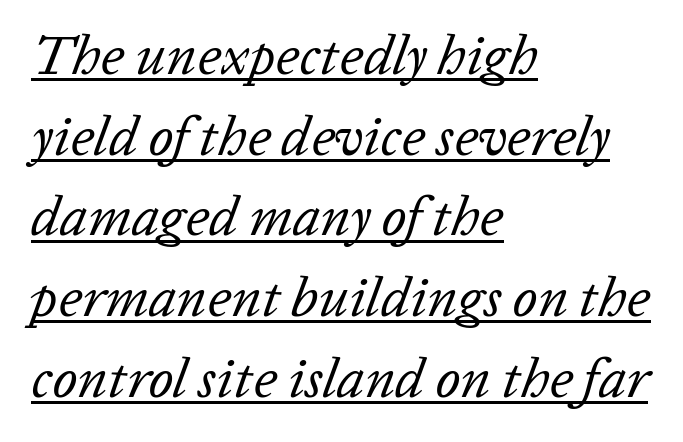
The image shows 56 px regular-weight type, italic (leaning right); set left-aligned, normal line spacing (1.44x), normal letter spacing, underlined; low stroke contrast and a medium x-height.
